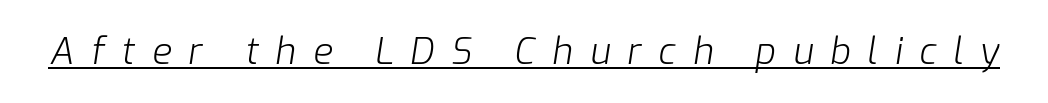
Tracking here is generous; glyphs stand well apart from one another. Honestly, the underline is the first thing you notice here. The letters look calm and open, with moderate or lighter stems. Spacing verdict: proportional, widths tailored to each character. Every character sits at an angle, as italics do.
